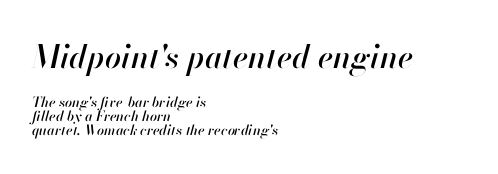
The image shows 32 px text type, italic (leaning right); set left-aligned, tight line spacing (1.03x), normal letter spacing, not underlined; the first (top) block is 2.29x larger; high stroke contrast and a small x-height.
